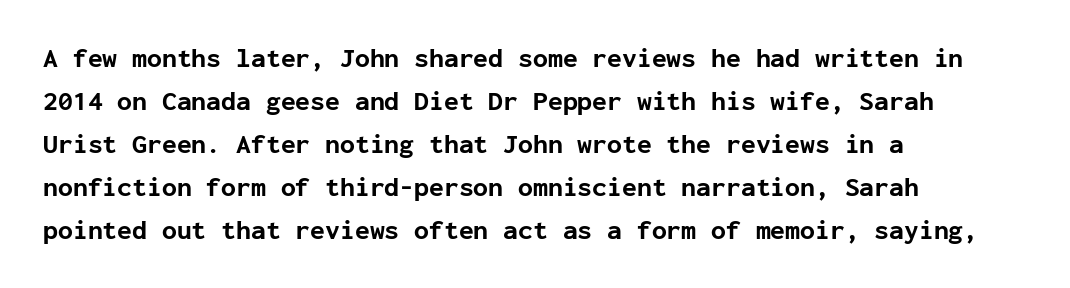
The image shows 27 px bold type, upright; set left-aligned, normal line spacing (1.59x), normal letter spacing, not underlined.
